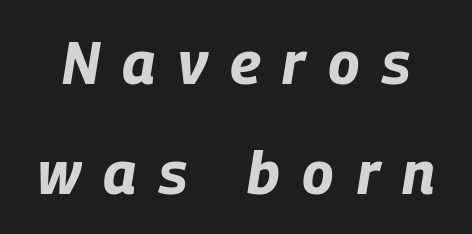
Glyph-to-glyph distance is far greater than everyday printed text. Bold? Absolutely — the strokes are thick and heavy. Rendered with sloped, italic letterforms. Character widths vary here, with narrow letters taking less room than wide ones. Any mark beneath the type? The region is blank.
